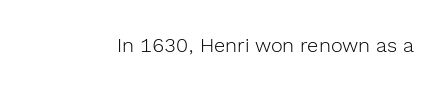
{"italic": "no", "bold": "no", "underline": "no", "letter_spacing": "normal", "letter_spacing_em": 0.0, "glyph_px": 20}
